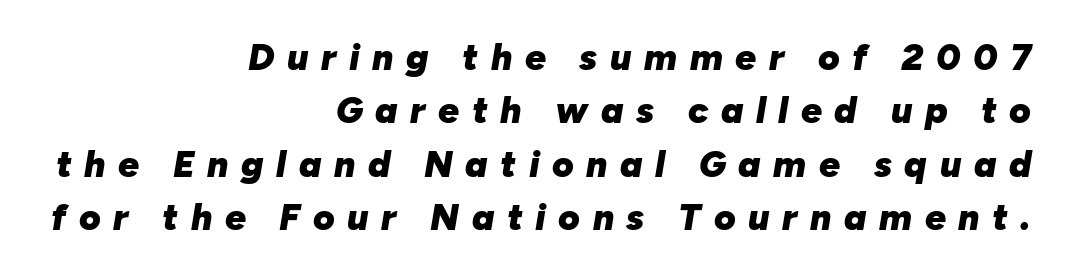
Q: Is the text bold? A: Yes.
Q: Is the text italic (slanted)? A: Yes, it leans right by about 10 degrees.
Q: Is the text underlined? A: No.
Q: How is the paragraph aligned? A: Right-aligned.
Q: Is the spacing between letters normal or unusually wide? A: Unusually wide.
Q: Is the spacing between lines tight, normal or loose? A: Normal.
Q: Width (condensed, normal, or wide)? A: Normal.
Q: Stroke contrast? A: Low.
Q: x-height? A: Medium.
Q: Monospaced? A: No.
